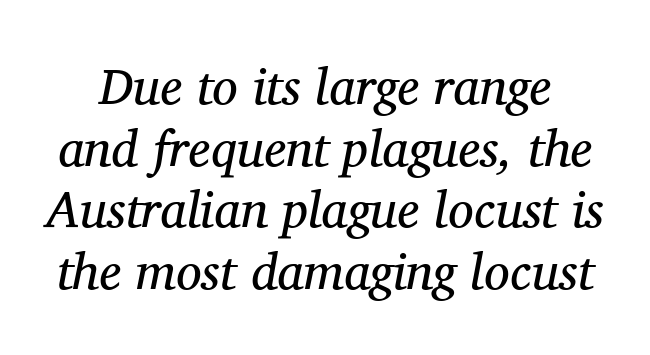
The passage shown is typeset with a serif family. The lettering tilts uniformly, giving the passage an italic look. Spacing verdict: proportional, widths tailored to each character. Each row of text sits above clean, open space. Default kerning and tracking; the words read as compact shapes.
